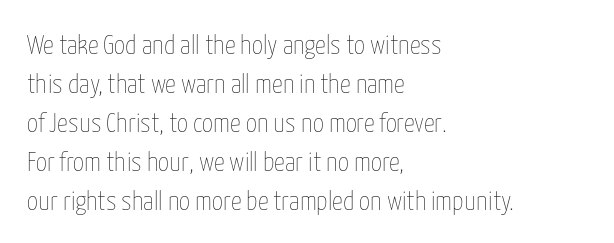
Nothing heavy about these letters — not bold at all. The block of text has a typical density, with ordinary space between rows. Posture: straight, roman, zero tilt. Quick note: underline off. The letterforms sit shoulder to shoulder at normal distance.
